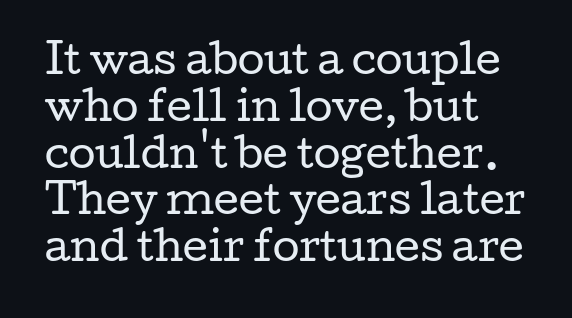
The image shows 39 px regular-weight, wide serif type, upright; set left-aligned, line spacing 1.2x, normal letter spacing, not underlined; low stroke contrast and a medium x-height.
